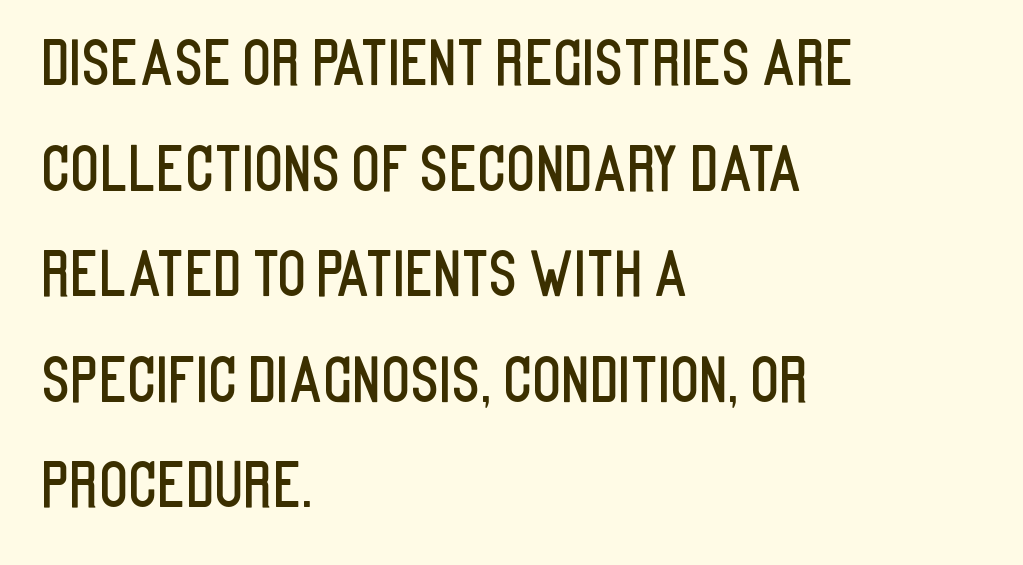
Q: Is the text italic (slanted)? A: No, it is upright.
Q: Is the typeface a serif or a sans-serif typeface? A: Sans-serif.
Q: Is the text underlined? A: No.
Q: How is the paragraph aligned? A: Left-aligned.
Q: Is the spacing between letters normal or unusually wide? A: Normal.
Q: Width (condensed, normal, or wide)? A: Condensed.
Q: Stroke contrast? A: Low.
Q: x-height? A: Large.
Q: Monospaced? A: No.
